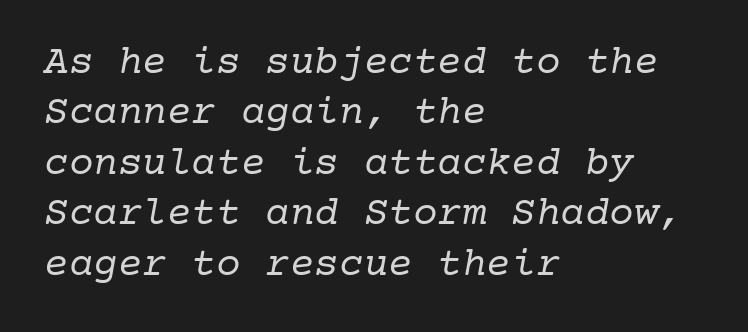
Q: Is the text bold? A: No.
Q: Is the typeface a serif or a sans-serif typeface? A: Serif.
Q: Is the text underlined? A: No.
Q: How is the paragraph aligned? A: Left-aligned.
Q: Is the spacing between letters normal or unusually wide? A: Normal.
Q: Width (condensed, normal, or wide)? A: Normal.
Q: Stroke contrast? A: Low.
Q: x-height? A: Medium.
Q: Monospaced? A: Yes.
